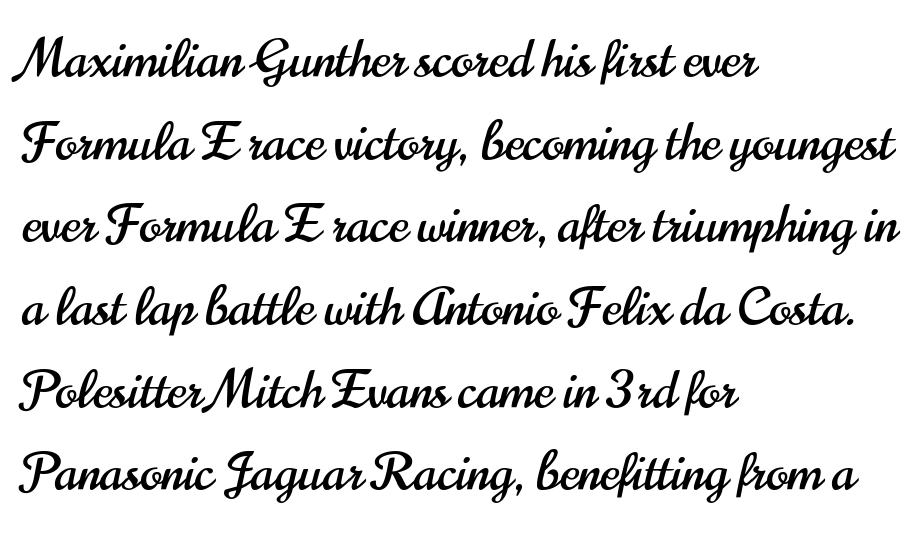
Letter spacing: default. The rendering shows plain stroke endings on the letterforms — a sans-serif design. Words float on clear page, feet unadorned. Which margin do the lines hug? The left one — the right edge is uneven.
